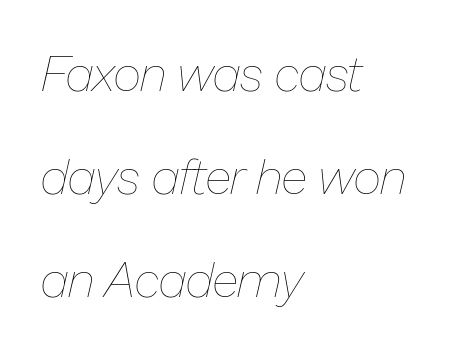
Any mark beneath the type? The region is blank. Here the designer chose a conventional face with non-uniform glyph widths. Horizontal alignment here is leftward, the default for most running prose. Italic: yes, the glyphs are oblique.
